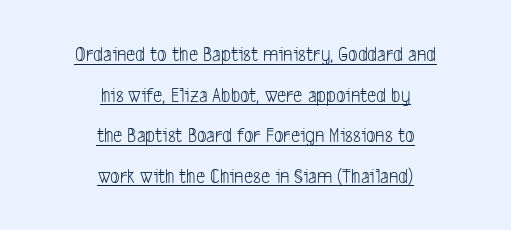
{"bold": "no", "underline": "yes", "align": "center", "line_spacing": "loose", "line_spacing_ratio": 1.93, "letter_spacing": "normal", "letter_spacing_em": 0.0, "glyph_px": 21}
